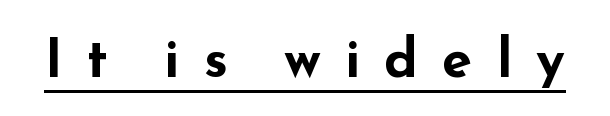
Q: Is the text bold? A: Yes.
Q: Is the text italic (slanted)? A: No, it is upright.
Q: Is the typeface a serif or a sans-serif typeface? A: Sans-serif.
Q: Is the text underlined? A: Yes.
Q: Is the spacing between letters normal or unusually wide? A: Unusually wide.
Q: Width (condensed, normal, or wide)? A: Wide.
Q: Stroke contrast? A: Low.
Q: x-height? A: Small.
Q: Monospaced? A: No.
